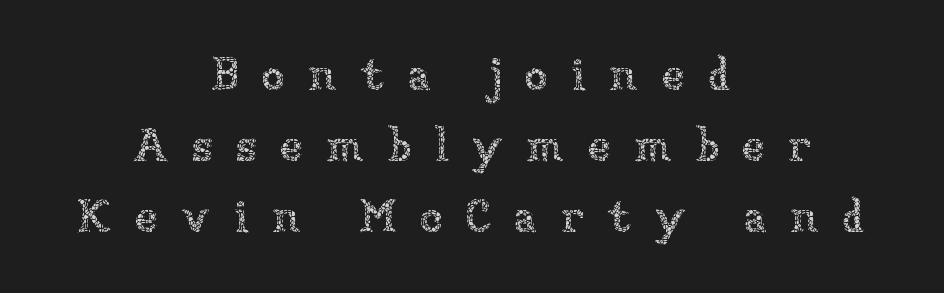
The type is letterspaced generously, with wide tracking. Notice how descenders clear the ascenders below comfortably — that's standard leading. Nothing heavy about these letters — not bold at all. A clean baseline with only descenders dipping below it. Do the characters align in a grid? No, the font is proportional. Nope, not italic — everything's standing straight.
